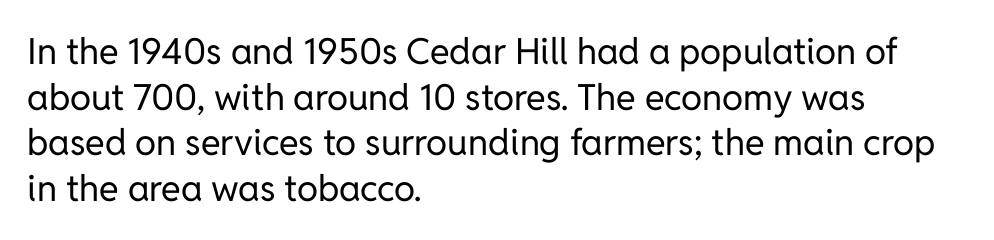
The image shows 36 px regular-weight sans-serif type, upright; set left-aligned, normal line spacing (1.27x), normal letter spacing, not underlined; low stroke contrast and a medium x-height.
